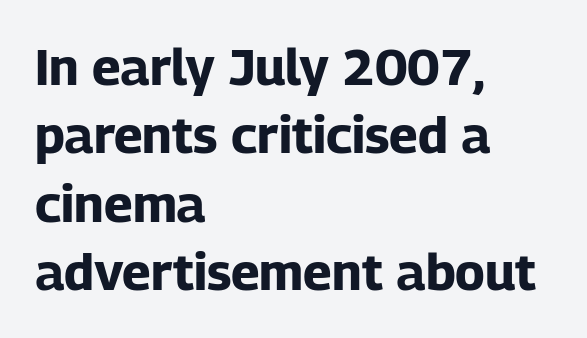
The image shows 51 px bold sans-serif type, upright; set left-aligned, normal line spacing (1.34x), normal letter spacing, not underlined; low stroke contrast and a medium x-height.
